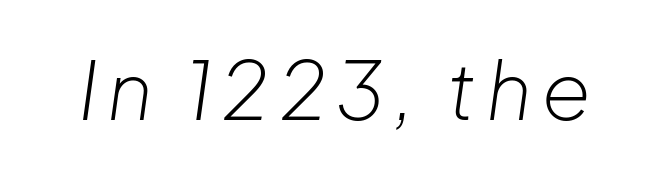
Is this a fixed-width face? No — the glyphs have proportional, varying widths. When letters slant like this, we call the style italic. No extra ink here — the face is not bold. Beneath every word, the page is bare.
